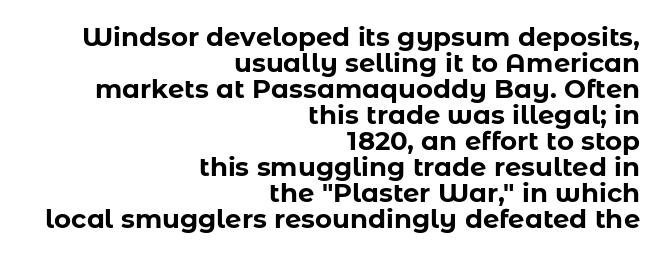
The image shows 26 px bold type, upright; set right-aligned, tight line spacing (1.0x), normal letter spacing, not underlined.
